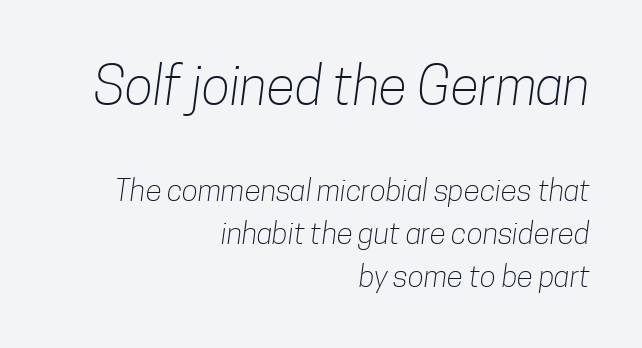
The image shows 53 px light, condensed sans-serif type; set right-aligned, normal line spacing (1.44x), normal letter spacing, not underlined; the first (top) block is 1.77x larger; low stroke contrast and a medium x-height.
